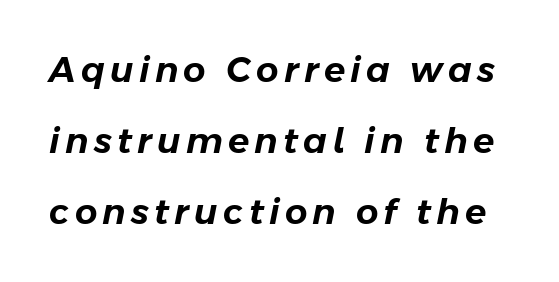
Underline: absent. Here the designer chose a conventional face with non-uniform glyph widths. If you measured baseline to baseline, you'd find a long distance. The whole block is typeset with a tilt.
